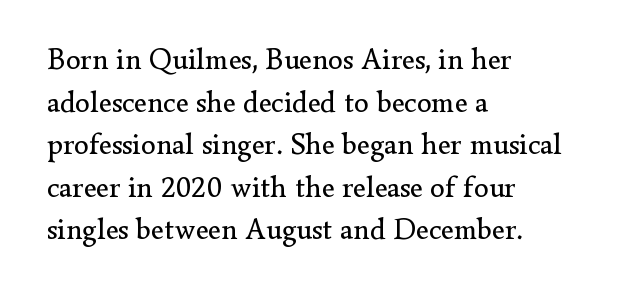
The image shows 30 px regular-weight serif type, upright; set left-aligned, normal line spacing (1.42x), normal letter spacing, not underlined; low stroke contrast and a small x-height.
